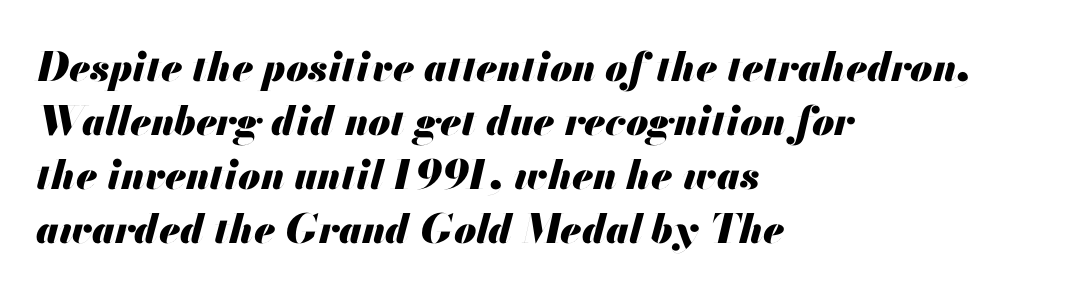
Q: Is the text bold? A: Yes.
Q: Is the text italic (slanted)? A: Yes, it leans right by about 13 degrees.
Q: Is the text underlined? A: No.
Q: How is the paragraph aligned? A: Left-aligned.
Q: Is the spacing between letters normal or unusually wide? A: Normal.
Q: Is the spacing between lines tight, normal or loose? A: Normal.
Q: Width (condensed, normal, or wide)? A: Normal.
Q: Stroke contrast? A: Medium.
Q: x-height? A: Small.
Q: Monospaced? A: No.
